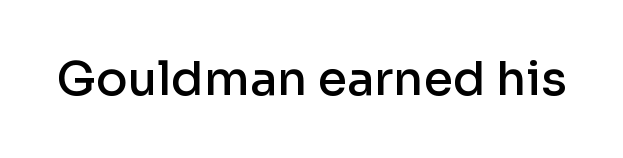
{"serif": "no", "italic": "no", "bold": "semi", "weight": "semibold", "width": "normal", "stroke_contrast": "low", "x_height": "medium", "monospaced": "no", "underline": "no", "letter_spacing": "normal", "letter_spacing_em": 0.0, "glyph_px": 47}
